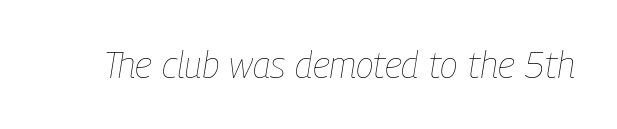
Stroke thickness stays within the range of a standard reading face or lighter. Proportional: the letters do not fall into vertical columns. Short note: letters normally spaced. Nobody drew a line under any word here. The glyphs look as if they've been sheared to an angle.
